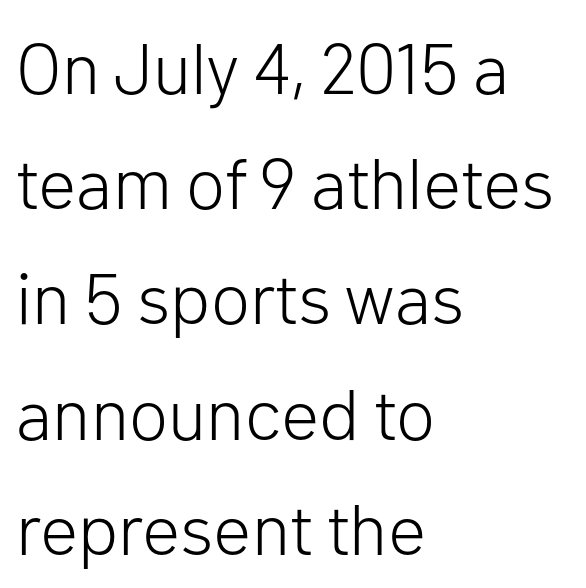
The image shows 72 px light sans-serif type, upright; set left-aligned, normal line spacing (1.6x), normal letter spacing, not underlined; low stroke contrast and a medium x-height.
